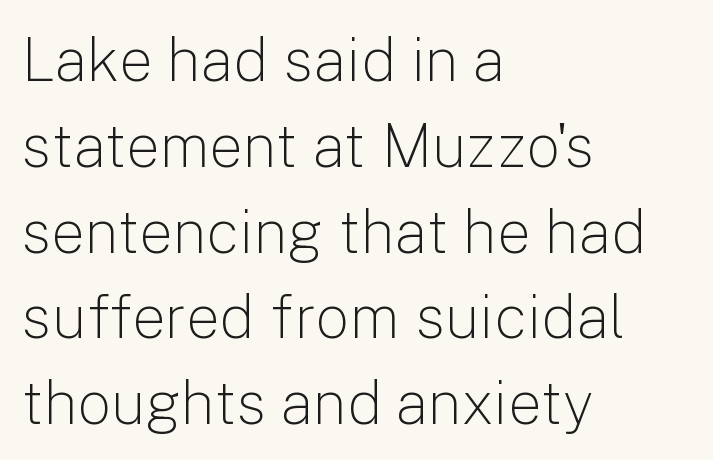
Q: Is the text bold? A: No.
Q: Is the text italic (slanted)? A: No, it is upright.
Q: Is the typeface a serif or a sans-serif typeface? A: Sans-serif.
Q: Is the text underlined? A: No.
Q: How is the paragraph aligned? A: Left-aligned.
Q: Is the spacing between letters normal or unusually wide? A: Normal.
Q: Is the spacing between lines tight, normal or loose? A: Normal.
Q: Width (condensed, normal, or wide)? A: Normal.
Q: Stroke contrast? A: Low.
Q: x-height? A: Medium.
Q: Monospaced? A: No.
